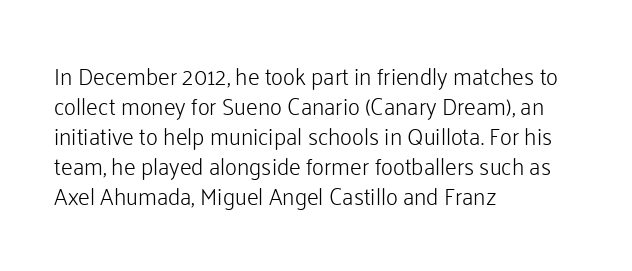
Q: Is the text bold? A: No.
Q: Is the text italic (slanted)? A: No, it is upright.
Q: Is the text underlined? A: No.
Q: How is the paragraph aligned? A: Left-aligned.
Q: Is the spacing between letters normal or unusually wide? A: Normal.
Q: Is the spacing between lines tight, normal or loose? A: Normal.
